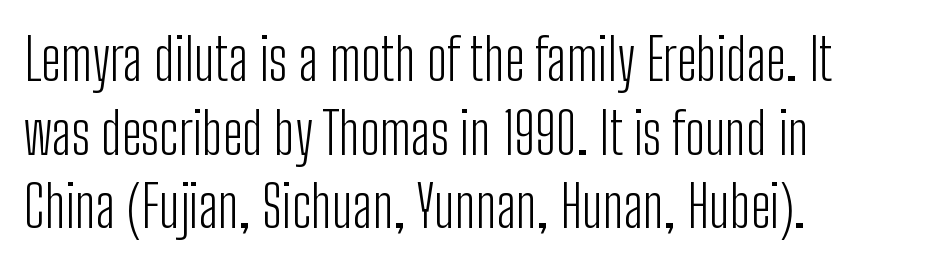
Q: Is the text bold? A: No.
Q: Is the text italic (slanted)? A: No, it is upright.
Q: Is the typeface a serif or a sans-serif typeface? A: Sans-serif.
Q: Is the text underlined? A: No.
Q: How is the paragraph aligned? A: Left-aligned.
Q: Is the spacing between letters normal or unusually wide? A: Normal.
Q: Is the spacing between lines tight, normal or loose? A: Normal.
Q: Width (condensed, normal, or wide)? A: Condensed.
Q: Stroke contrast? A: Low.
Q: x-height? A: Medium.
Q: Monospaced? A: No.
